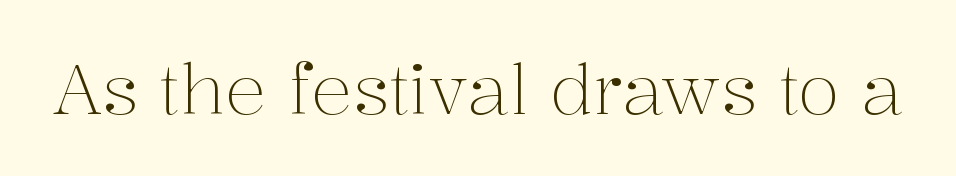
Q: Is the text bold? A: No.
Q: Is the text italic (slanted)? A: No, it is upright.
Q: Is the typeface a serif or a sans-serif typeface? A: Serif.
Q: Is the text underlined? A: No.
Q: Is the spacing between letters normal or unusually wide? A: Normal.
Q: Width (condensed, normal, or wide)? A: Normal.
Q: Stroke contrast? A: Medium.
Q: x-height? A: Medium.
Q: Monospaced? A: No.
